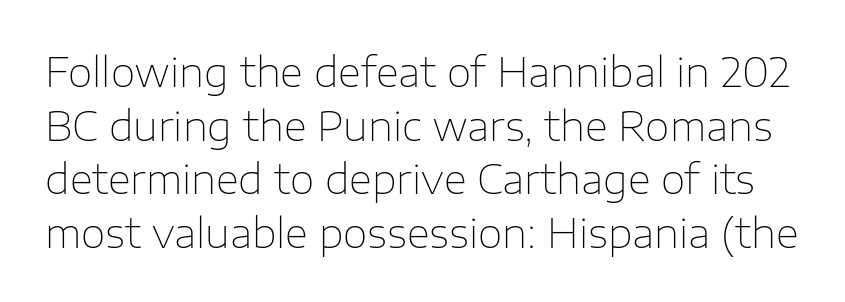
The image shows 40 px thin sans-serif type, upright; set normal line spacing (1.34x), normal letter spacing, not underlined; low stroke contrast and a medium x-height.
